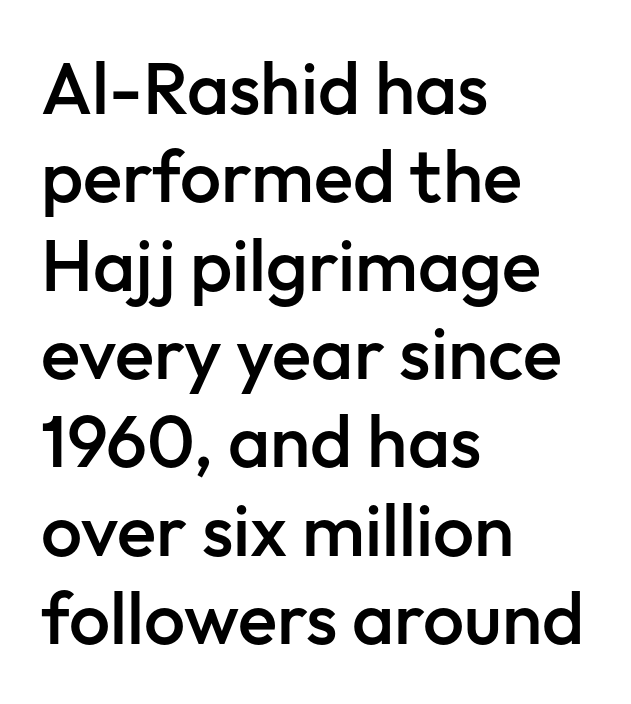
The image shows 73 px semibold sans-serif type, upright; set left-aligned, line spacing 1.21x, normal letter spacing, not underlined; low stroke contrast and a medium x-height.
